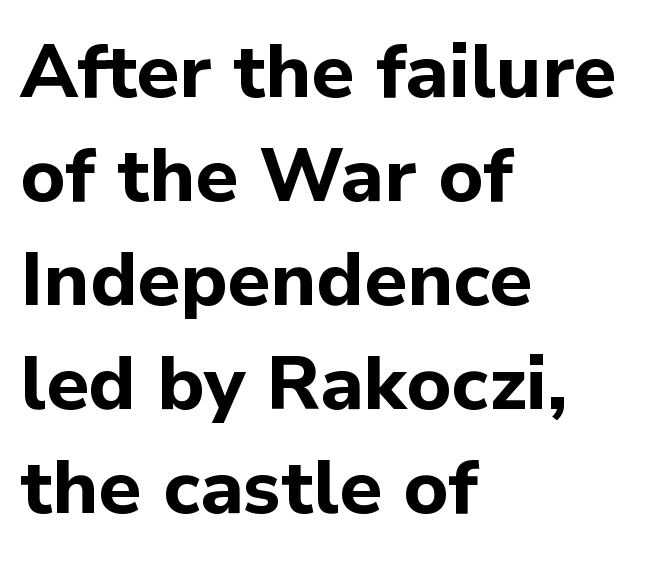
Q: Is the text bold? A: Yes.
Q: Is the text italic (slanted)? A: No, it is upright.
Q: Is the typeface a serif or a sans-serif typeface? A: Sans-serif.
Q: Is the text underlined? A: No.
Q: How is the paragraph aligned? A: Left-aligned.
Q: Is the spacing between letters normal or unusually wide? A: Normal.
Q: Is the spacing between lines tight, normal or loose? A: Normal.
Q: Width (condensed, normal, or wide)? A: Normal.
Q: Stroke contrast? A: Low.
Q: x-height? A: Medium.
Q: Monospaced? A: No.
